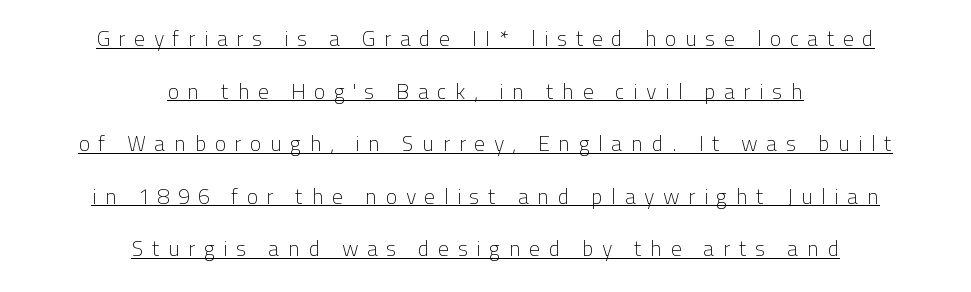
{"italic": "no", "bold": "no", "underline": "yes", "align": "center", "line_spacing": "loose", "line_spacing_ratio": 2.39, "letter_spacing": "wide", "letter_spacing_em": 0.37, "glyph_px": 22}
